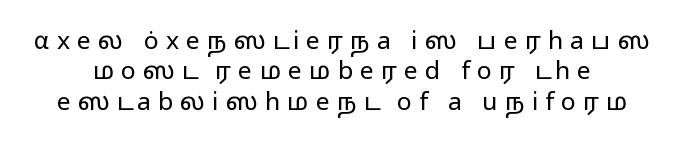
Q: Is the text bold? A: No.
Q: Is the text italic (slanted)? A: No, it is upright.
Q: Is the text underlined? A: No.
Q: Is the spacing between letters normal or unusually wide? A: Unusually wide.
